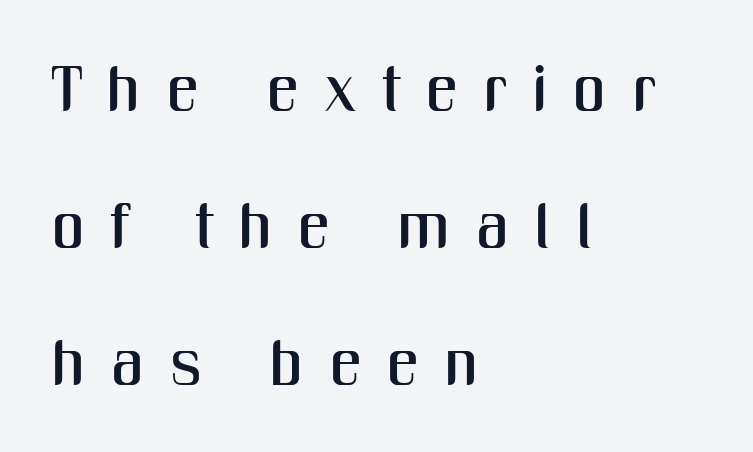
{"serif": "no", "italic": "no", "width": "condensed", "stroke_contrast": "medium", "x_height": "medium", "monospaced": "no", "underline": "no", "align": "left", "line_spacing": "loose", "line_spacing_ratio": 2.14, "letter_spacing": "wide", "letter_spacing_em": 0.4, "glyph_px": 64}
